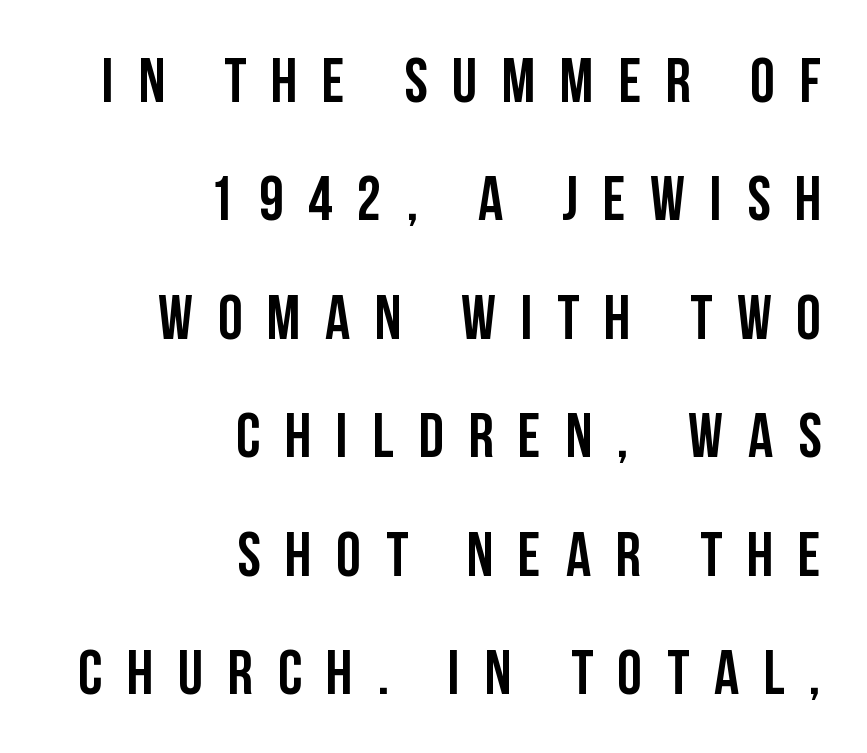
Unmarked baselines from the first word to the last. A flush-right, rag-left setting is used for this passage. Spacing verdict: proportional, widths tailored to each character. Serifs: no, the terminals of the letterforms are clean.
